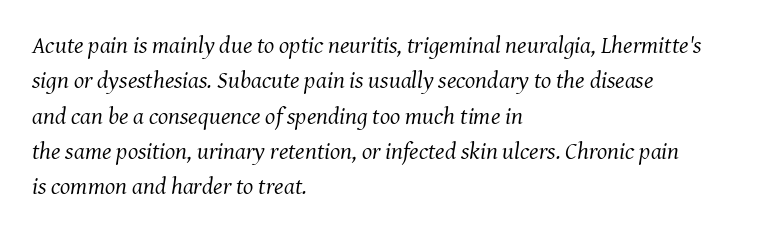
The image shows 24 px text type, italic (leaning right); set left-aligned, normal line spacing (1.47x), normal letter spacing, not underlined.
